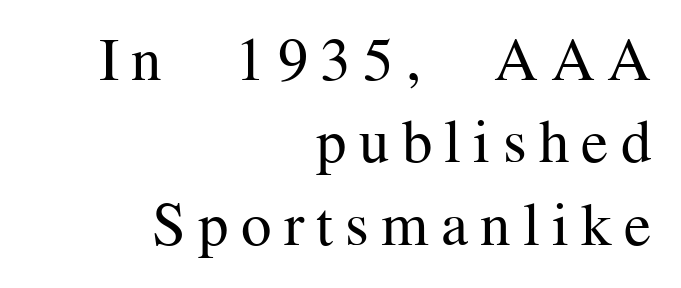
The image shows 61 px regular-weight serif type, upright; set right-aligned, normal line spacing (1.35x), unusually wide letter spacing (+0.2 em), not underlined; medium stroke contrast and a medium x-height.
